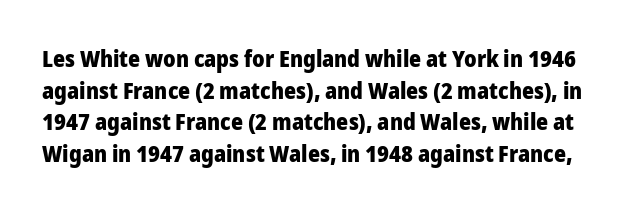
The image shows 23 px bold type, upright; set normal line spacing (1.38x), normal letter spacing, not underlined.
